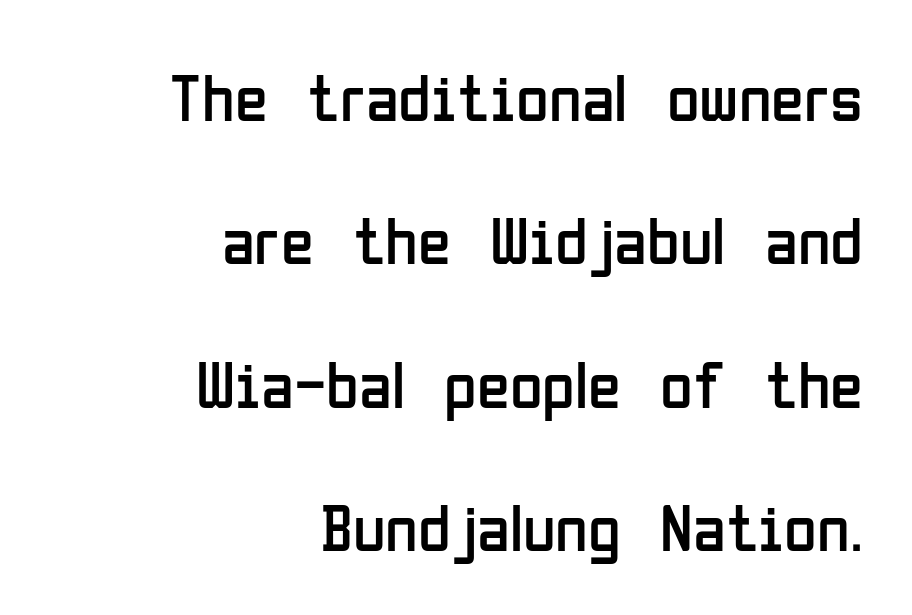
Q: Is the text bold? A: No.
Q: Is the text italic (slanted)? A: No, it is upright.
Q: Is the typeface a serif or a sans-serif typeface? A: Sans-serif.
Q: Is the text underlined? A: No.
Q: How is the paragraph aligned? A: Right-aligned.
Q: Is the spacing between letters normal or unusually wide? A: Normal.
Q: Is the spacing between lines tight, normal or loose? A: Loose.
Q: Width (condensed, normal, or wide)? A: Condensed.
Q: Stroke contrast? A: Low.
Q: x-height? A: Medium.
Q: Monospaced? A: No.
